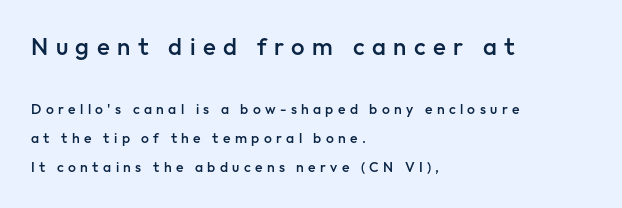
{"italic": "no", "bold": "semi", "underline": "no", "align": "left", "line_spacing": "loose", "line_spacing_ratio": 2.08, "letter_spacing": "wide", "letter_spacing_em": 0.31, "larger_block": "first", "size_ratio": 1.71, "glyph_px": 24}
